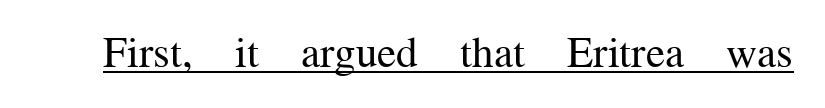
The image shows 43 px regular-weight serif type, upright; set normal letter spacing, underlined; medium stroke contrast and a medium x-height.
